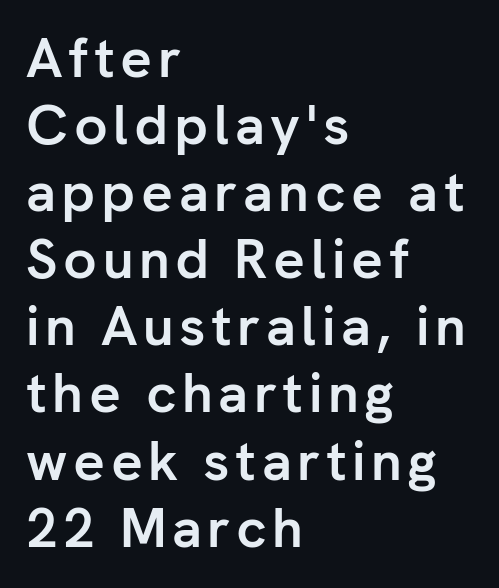
{"serif": "no", "italic": "no", "bold": "yes", "weight": "semibold", "width": "normal", "stroke_contrast": "low", "x_height": "medium", "monospaced": "no", "underline": "no", "align": "left", "line_spacing_ratio": 1.22, "glyph_px": 55}
